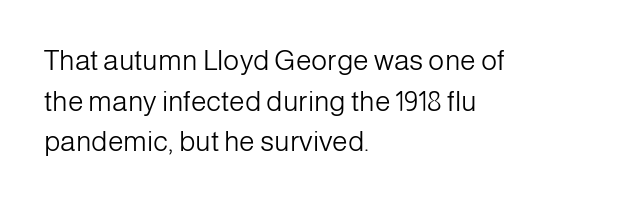
{"serif": "no", "italic": "no", "bold": "no", "weight": "light", "width": "normal", "stroke_contrast": "low", "x_height": "medium", "monospaced": "no", "underline": "no", "align": "left", "line_spacing": "normal", "line_spacing_ratio": 1.45, "letter_spacing": "normal", "letter_spacing_em": 0.0, "glyph_px": 28}
